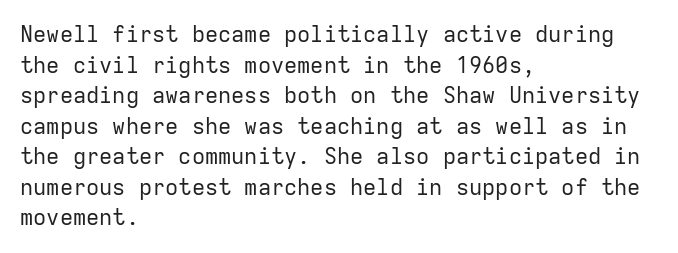
Q: Is the text bold? A: No.
Q: Is the text italic (slanted)? A: No, it is upright.
Q: Is the text underlined? A: No.
Q: How is the paragraph aligned? A: Left-aligned.
Q: Is the spacing between letters normal or unusually wide? A: Normal.
Q: Is the spacing between lines tight, normal or loose? A: Normal.
